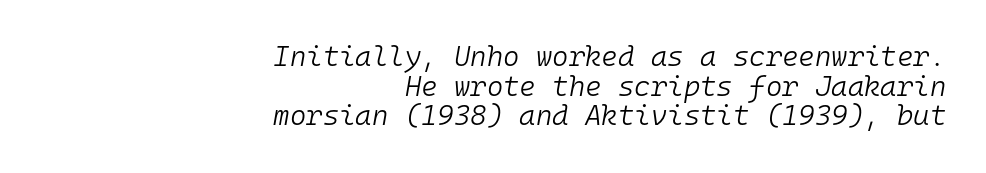
The image shows 28 px light type, italic (leaning right), monospaced; set right-aligned, tight line spacing (1.06x), normal letter spacing, not underlined; low stroke contrast and a medium x-height.
